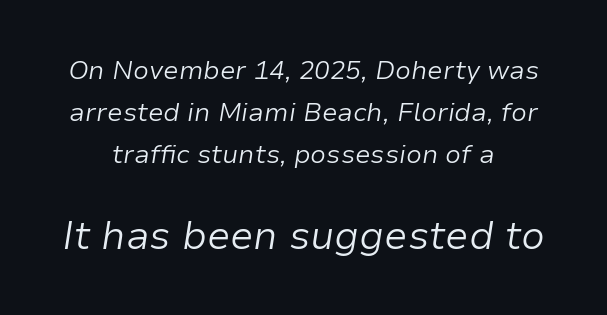
Compared with a typical body face, this is equally light or lighter still. These lines were composed using italics. Quick note: interline space is typical. Character widths vary here, with narrow letters taking less room than wide ones. Small over large — that's the arrangement of the two blocks here.
